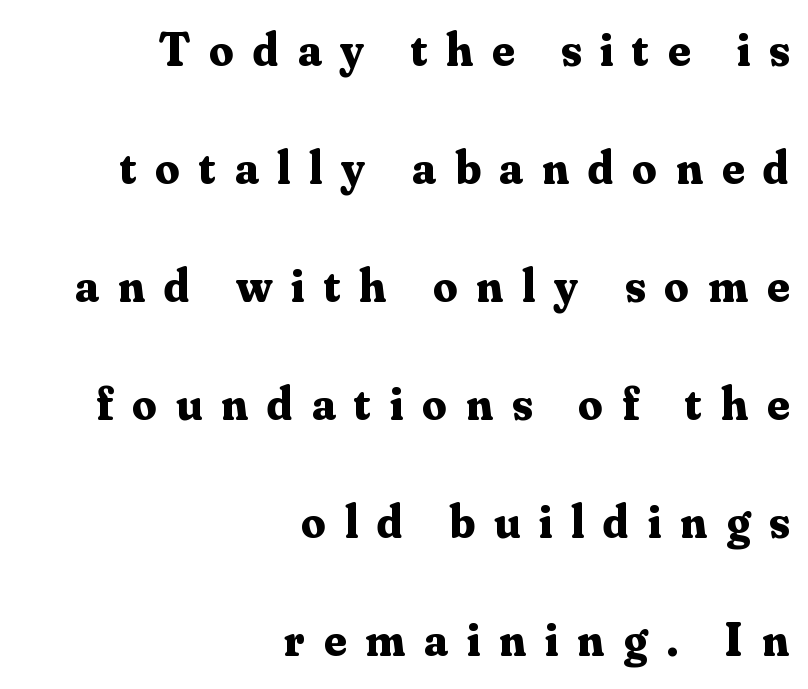
{"serif": "yes", "italic": "no", "bold": "yes", "weight": "bold", "width": "normal", "stroke_contrast": "medium", "x_height": "small", "monospaced": "no", "underline": "no", "align": "right", "line_spacing": "loose", "line_spacing_ratio": 2.46, "letter_spacing": "wide", "letter_spacing_em": 0.4, "glyph_px": 48}
